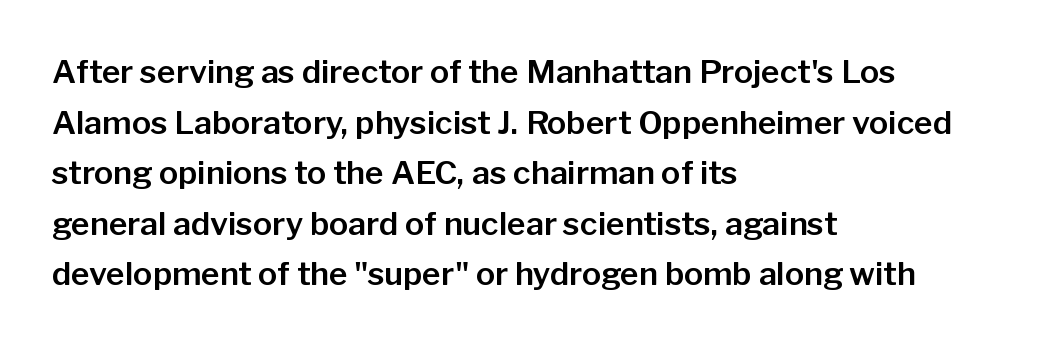
The image shows 32 px sans-serif type, upright; set left-aligned, normal line spacing (1.58x), normal letter spacing, not underlined; low stroke contrast and a medium x-height.
